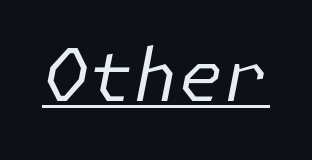
{"italic": "yes", "lean": "right", "slant_degrees": 11, "bold": "no", "weight": "regular", "width": "normal", "stroke_contrast": "low", "x_height": "medium", "underline": "yes", "letter_spacing": "normal", "letter_spacing_em": 0.0, "glyph_px": 73}
